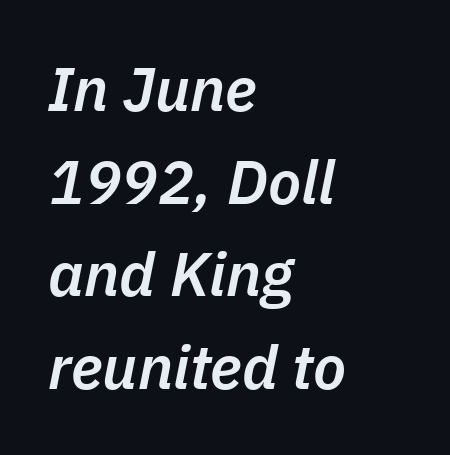
Q: Is the text bold? A: Semi-bold.
Q: Is the text italic (slanted)? A: Yes, it leans right by about 11 degrees.
Q: Is the text underlined? A: No.
Q: How is the paragraph aligned? A: Left-aligned.
Q: Is the spacing between letters normal or unusually wide? A: Normal.
Q: Is the spacing between lines tight, normal or loose? A: Normal.
Q: Width (condensed, normal, or wide)? A: Normal.
Q: Stroke contrast? A: Low.
Q: x-height? A: Medium.
Q: Monospaced? A: No.
